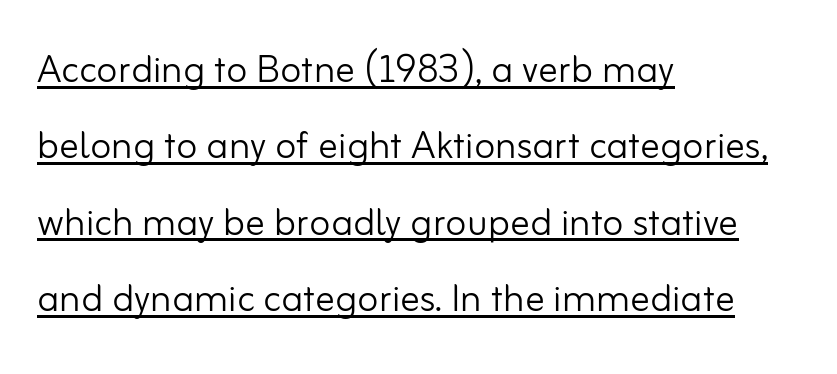
{"serif": "no", "italic": "no", "bold": "no", "weight": "light", "width": "normal", "stroke_contrast": "low", "x_height": "small", "monospaced": "no", "underline": "yes", "align": "left", "line_spacing": "normal", "line_spacing_ratio": 1.56, "letter_spacing": "normal", "letter_spacing_em": 0.0, "glyph_px": 49}
